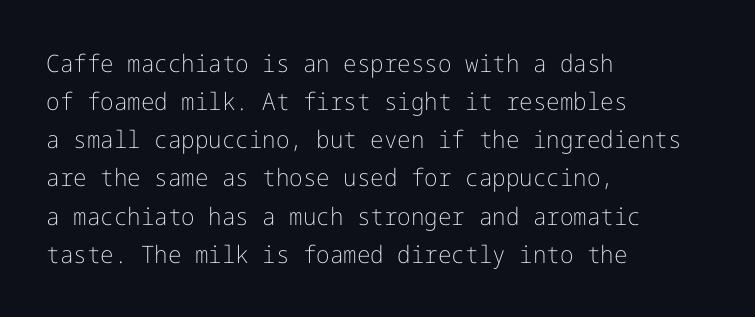
Is there much room between lines? A standard amount, neither cramped nor airy. A roman cut, with each character standing at attention. How are the letters spaced? Ordinarily, with no added tracking. This rendering features lettering with no underline. The paragraph shown leans on its left margin. The weight tops out at a normal text grade.
